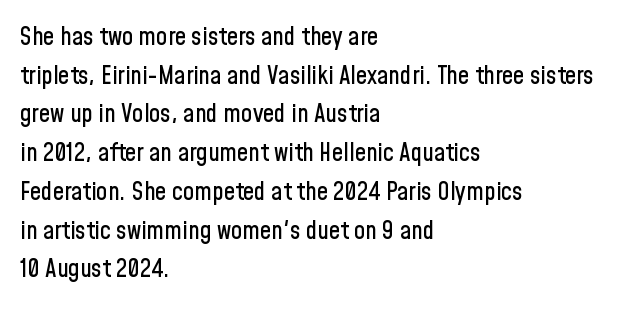
{"italic": "no", "underline": "no", "align": "left", "line_spacing": "normal", "line_spacing_ratio": 1.55, "letter_spacing": "normal", "letter_spacing_em": 0.0, "glyph_px": 25}
